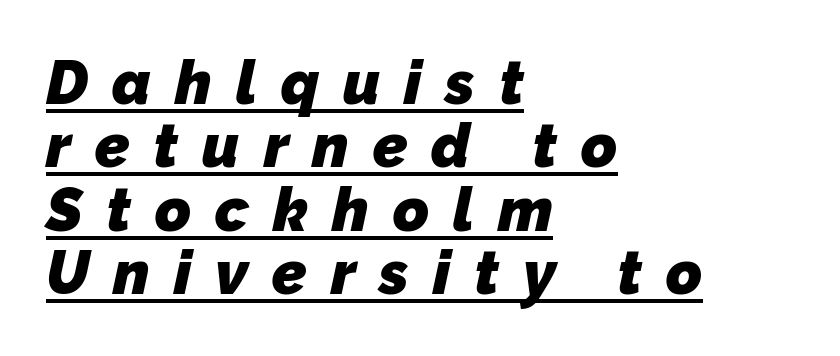
You could not count columns in this text — the font is proportionally spaced. Rows of type sit shoulder to shoulder in the vertical direction. Has an underline been added? It has. The glyphs in this specimen are sans serif. If you drew a ruler down the left edge, every line would touch it. Weight: bold.
